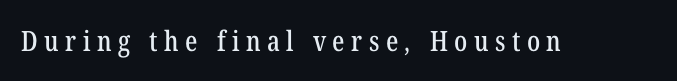
{"serif": "yes", "italic": "no", "width": "condensed", "stroke_contrast": "low", "x_height": "medium", "monospaced": "no", "underline": "no", "letter_spacing": "wide", "letter_spacing_em": 0.23, "glyph_px": 28}
